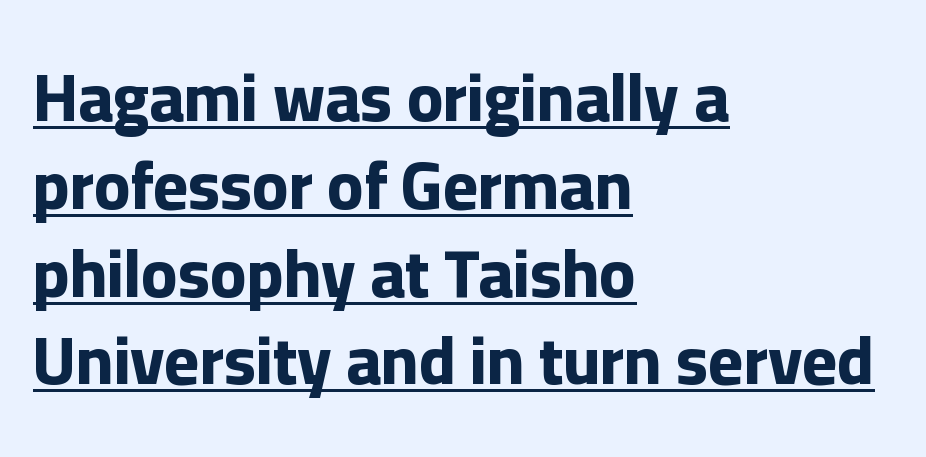
The image shows 67 px bold sans-serif type, upright; set left-aligned, normal line spacing (1.31x), normal letter spacing, underlined; low stroke contrast and a medium x-height.
